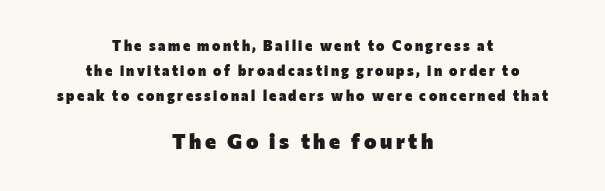
{"italic": "no", "bold": "yes", "underline": "no", "align": "center", "line_spacing_ratio": 1.77, "larger_block": "second", "size_ratio": 1.5, "glyph_px": 21}
